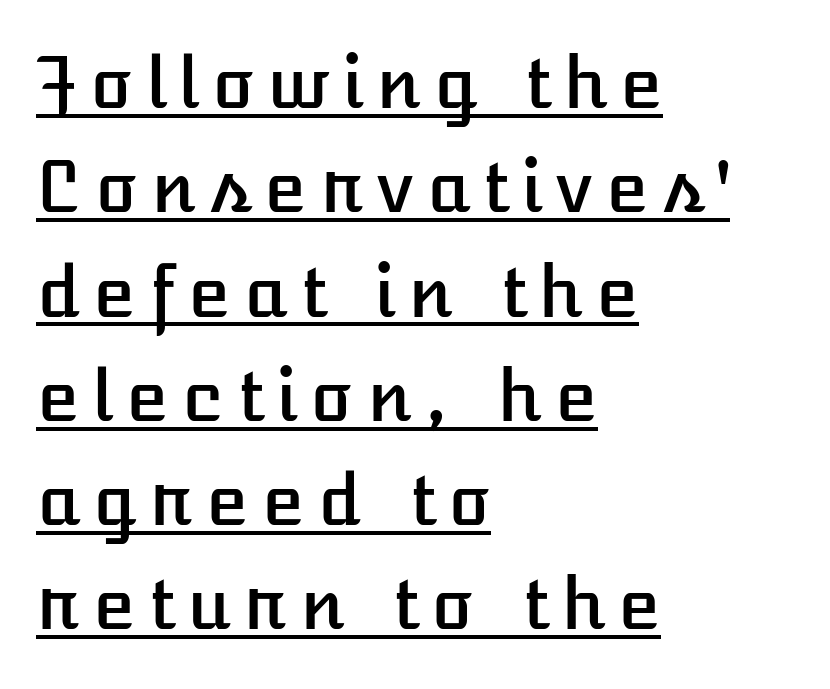
{"italic": "no", "width": "normal", "stroke_contrast": "low", "x_height": "medium", "monospaced": "no", "underline": "yes", "align": "left", "line_spacing": "normal", "line_spacing_ratio": 1.49, "glyph_px": 70}
